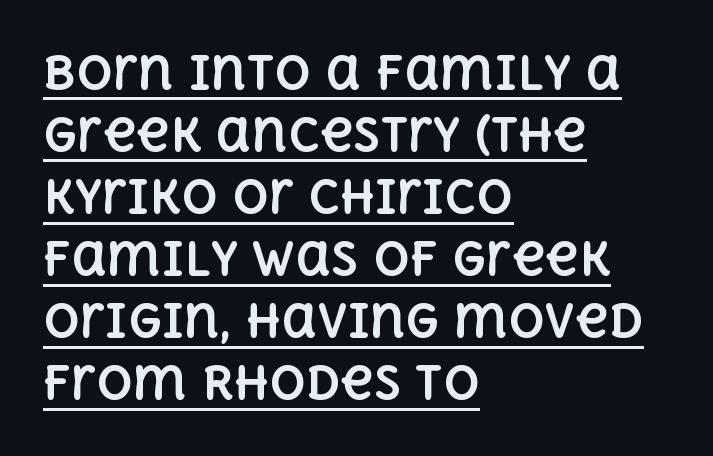
{"italic": "no", "bold": "yes", "weight": "bold", "width": "normal", "x_height": "large", "monospaced": "no", "underline": "yes", "align": "left", "line_spacing": "normal", "line_spacing_ratio": 1.38, "letter_spacing": "normal", "letter_spacing_em": 0.0, "glyph_px": 45}
